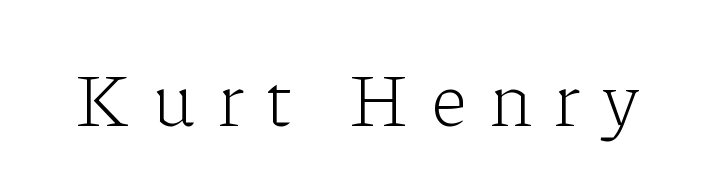
Designer's note — italics off, roman on. Unlike a clean sans, this face finishes its strokes with serifs. No heavy texture on the line: the type isn't bold. Spacing between characters has been opened up far beyond the box default. Check under the words: just untouched page.
